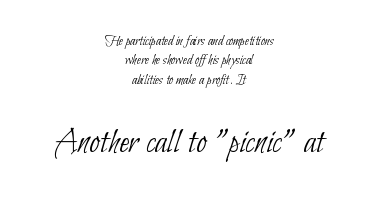
Nobody drew a line under any word here. The passage shown stacks its lines at a standard gap. This reads as an unemphasized weight, regular at the heaviest. Tracking here is standard; glyphs follow each other at the usual distance. In terms of letterform style, serifs are entirely absent.
